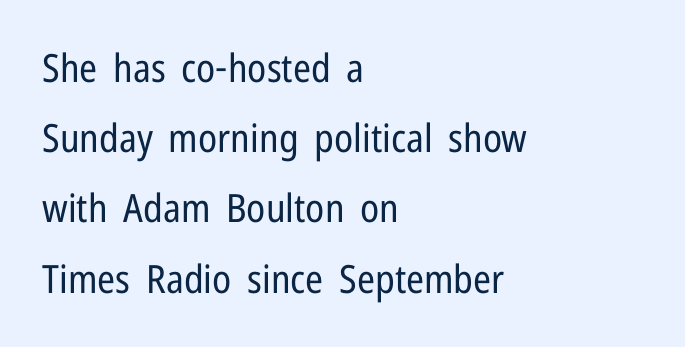
Q: Is the text bold? A: No.
Q: Is the text italic (slanted)? A: No, it is upright.
Q: Is the typeface a serif or a sans-serif typeface? A: Sans-serif.
Q: Is the text underlined? A: No.
Q: How is the paragraph aligned? A: Left-aligned.
Q: Is the spacing between letters normal or unusually wide? A: Normal.
Q: Width (condensed, normal, or wide)? A: Condensed.
Q: Stroke contrast? A: Low.
Q: x-height? A: Medium.
Q: Monospaced? A: No.
